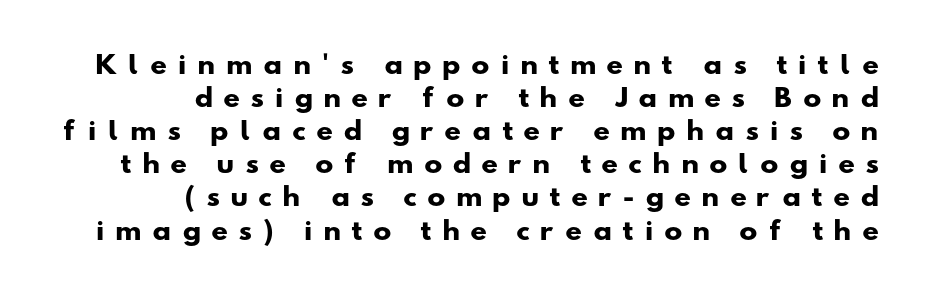
{"bold": "yes", "underline": "no", "align": "right", "line_spacing": "normal", "line_spacing_ratio": 1.38, "letter_spacing": "wide", "letter_spacing_em": 0.49, "glyph_px": 24}
